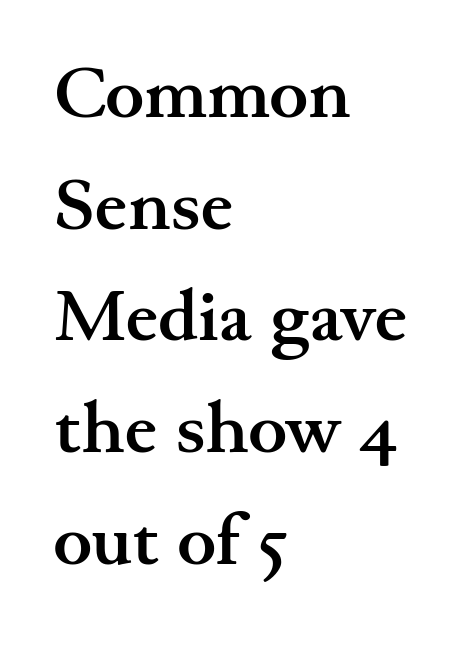
{"serif": "yes", "italic": "no", "bold": "yes", "weight": "semibold", "width": "wide", "stroke_contrast": "medium", "x_height": "small", "monospaced": "no", "underline": "no", "align": "left", "line_spacing": "normal", "line_spacing_ratio": 1.53, "letter_spacing": "normal", "letter_spacing_em": 0.0, "glyph_px": 73}
